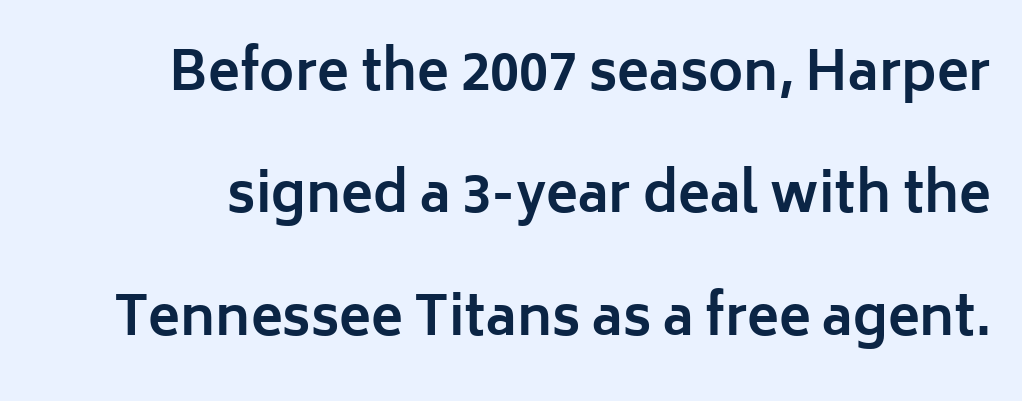
Q: Is the text bold? A: Yes.
Q: Is the text italic (slanted)? A: No, it is upright.
Q: Is the typeface a serif or a sans-serif typeface? A: Sans-serif.
Q: Is the text underlined? A: No.
Q: Is the spacing between letters normal or unusually wide? A: Normal.
Q: Is the spacing between lines tight, normal or loose? A: Loose.
Q: Width (condensed, normal, or wide)? A: Normal.
Q: Stroke contrast? A: Low.
Q: x-height? A: Medium.
Q: Monospaced? A: No.
